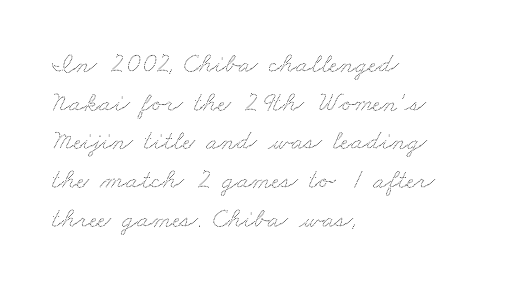
Q: Is the text underlined? A: No.
Q: How is the paragraph aligned? A: Left-aligned.
Q: Is the spacing between letters normal or unusually wide? A: Normal.
Q: Is the spacing between lines tight, normal or loose? A: Normal.
Q: Width (condensed, normal, or wide)? A: Wide.
Q: Stroke contrast? A: Low.
Q: x-height? A: Small.
Q: Monospaced? A: No.
